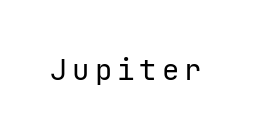
Q: Is the text bold? A: No.
Q: Is the text italic (slanted)? A: No, it is upright.
Q: Is the typeface a serif or a sans-serif typeface? A: Sans-serif.
Q: Is the text underlined? A: No.
Q: Width (condensed, normal, or wide)? A: Normal.
Q: Stroke contrast? A: Low.
Q: x-height? A: Medium.
Q: Monospaced? A: Yes.
